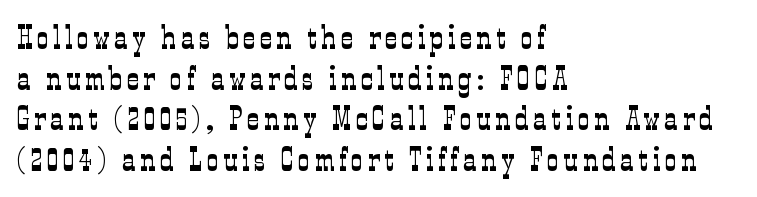
{"serif": "yes", "italic": "no", "bold": "no", "weight": "light", "width": "condensed", "stroke_contrast": "low", "x_height": "medium", "monospaced": "no", "underline": "no", "align": "left", "line_spacing_ratio": 1.23, "glyph_px": 33}
